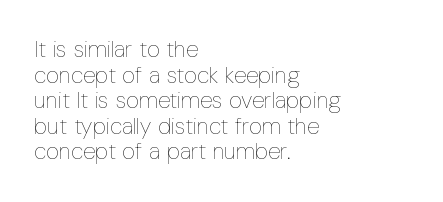
Students, observe: this is what under-led, compact text looks like. Nobody drew a line under any word here. A typesetter would mark this as roman, not italic. Every row of glyphs begins at an identical x-position on the left.
